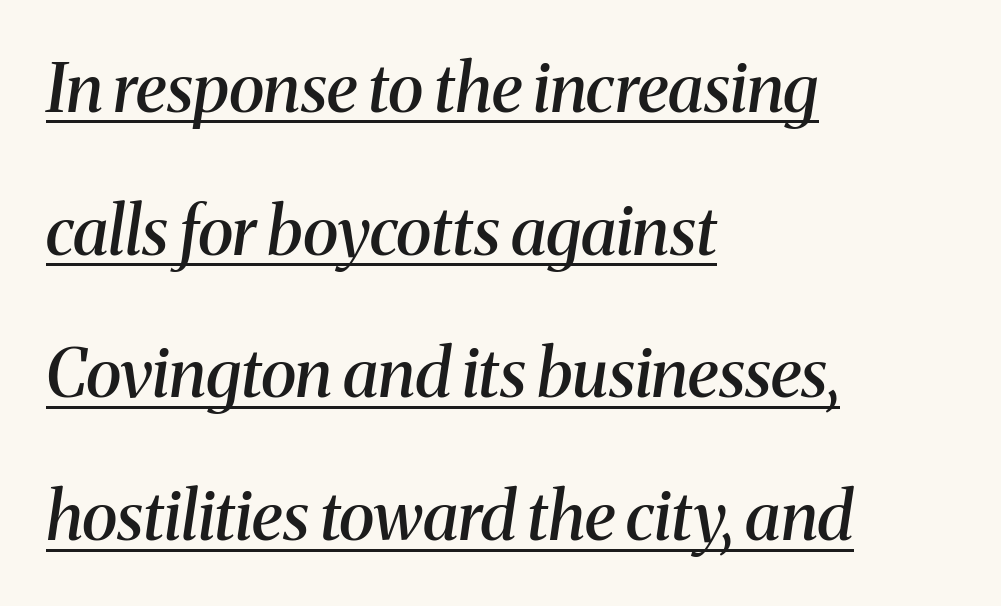
Q: Is the text bold? A: Semi-bold.
Q: Is the text italic (slanted)? A: Yes, it leans right by about 8 degrees.
Q: Is the typeface a serif or a sans-serif typeface? A: Serif.
Q: Is the text underlined? A: Yes.
Q: How is the paragraph aligned? A: Left-aligned.
Q: Is the spacing between letters normal or unusually wide? A: Normal.
Q: Is the spacing between lines tight, normal or loose? A: Loose.
Q: Width (condensed, normal, or wide)? A: Normal.
Q: Stroke contrast? A: Medium.
Q: x-height? A: Medium.
Q: Monospaced? A: No.
